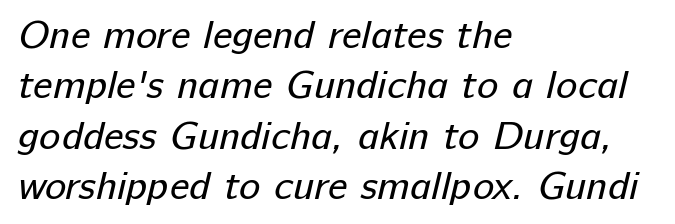
The baseline area is clear. All the whitespace from short lines collects on the right. One glance says typical: line gaps are just what's usual. No feet cap the strokes, marking this as sans-serif type. Ink coverage per letter is moderate at most.
